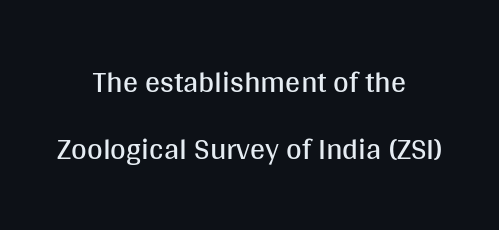
The image shows 30 px regular-weight sans-serif type, upright; set centered, loose line spacing (2.23x), normal letter spacing, not underlined; medium stroke contrast and a large x-height.
